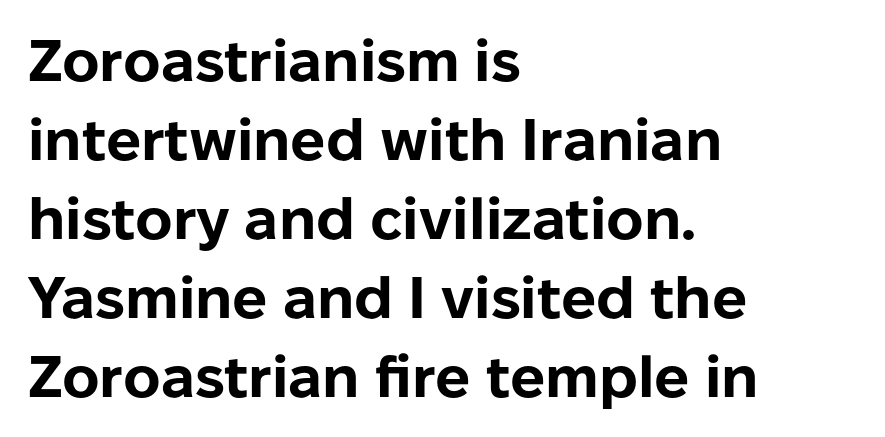
This is sans-serif lettering, the kind often seen on screens and signage. Glyph-to-glyph distance matches everyday printed text. Unlike italic type, these characters show no tilt at all. If you drew a ruler down the left edge, every line would touch it. The characters look thick and weighty, a clear bold.
